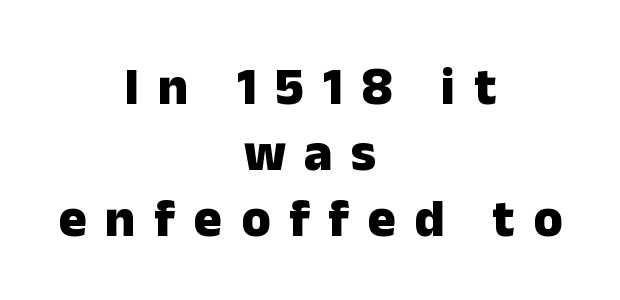
Q: Is the text bold? A: Yes.
Q: Is the text italic (slanted)? A: No, it is upright.
Q: Is the typeface a serif or a sans-serif typeface? A: Sans-serif.
Q: Is the text underlined? A: No.
Q: How is the paragraph aligned? A: Centered.
Q: Is the spacing between letters normal or unusually wide? A: Unusually wide.
Q: Is the spacing between lines tight, normal or loose? A: Normal.
Q: Width (condensed, normal, or wide)? A: Normal.
Q: Stroke contrast? A: Low.
Q: x-height? A: Medium.
Q: Monospaced? A: No.
